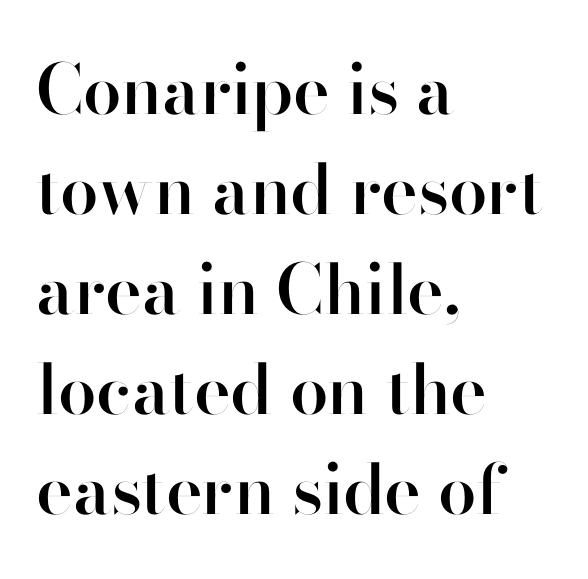
The image shows 69 px semibold sans-serif type, upright; set left-aligned, normal line spacing (1.45x), normal letter spacing, not underlined; high stroke contrast and a small x-height.
